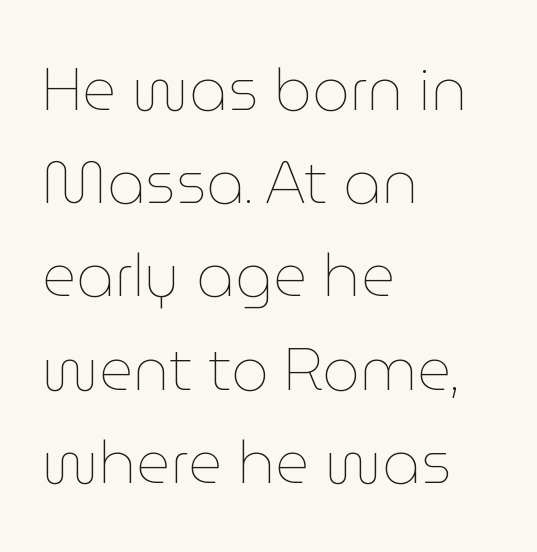
Q: Is the text bold? A: No.
Q: Is the text italic (slanted)? A: No, it is upright.
Q: Is the text underlined? A: No.
Q: How is the paragraph aligned? A: Left-aligned.
Q: Is the spacing between letters normal or unusually wide? A: Normal.
Q: Is the spacing between lines tight, normal or loose? A: Normal.
Q: Width (condensed, normal, or wide)? A: Normal.
Q: Stroke contrast? A: Low.
Q: x-height? A: Medium.
Q: Monospaced? A: No.
